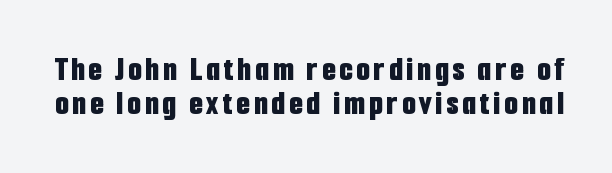
Q: Is the text bold? A: Yes.
Q: Is the text italic (slanted)? A: No, it is upright.
Q: Is the typeface a serif or a sans-serif typeface? A: Sans-serif.
Q: Is the text underlined? A: No.
Q: Is the spacing between lines tight, normal or loose? A: Tight.
Q: Width (condensed, normal, or wide)? A: Condensed.
Q: Stroke contrast? A: Low.
Q: x-height? A: Medium.
Q: Monospaced? A: No.
